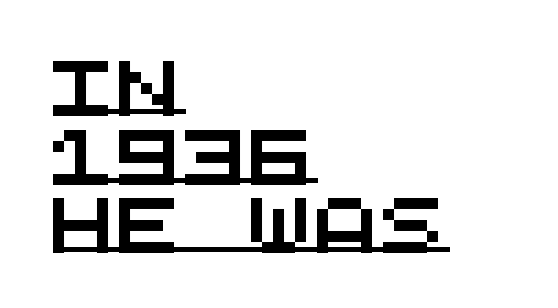
Q: Is the typeface a serif or a sans-serif typeface? A: Sans-serif.
Q: Is the text underlined? A: Yes.
Q: How is the paragraph aligned? A: Left-aligned.
Q: Is the spacing between letters normal or unusually wide? A: Normal.
Q: Is the spacing between lines tight, normal or loose? A: Normal.
Q: Width (condensed, normal, or wide)? A: Wide.
Q: Stroke contrast? A: Medium.
Q: x-height? A: Large.
Q: Monospaced? A: Yes.
